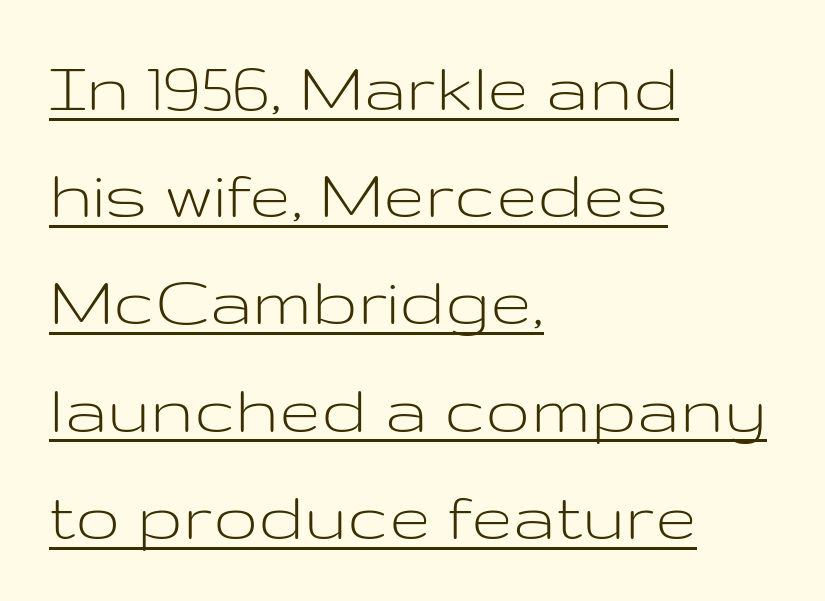
Regarding leading, the lines here are spaced in the standard way. The rendering uses the underline text-decoration. In terms of letterform style, serifs are entirely absent. The type sits square on the baseline with zero lean. The type is set solid horizontally, with unmodified tracking. Proportional: the letters do not fall into vertical columns.
